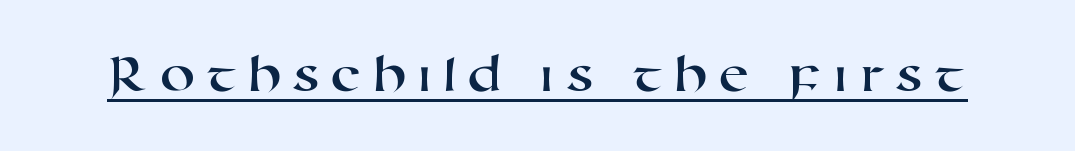
{"serif": "no", "width": "wide", "stroke_contrast": "high", "x_height": "medium", "monospaced": "no", "underline": "yes", "glyph_px": 57}
